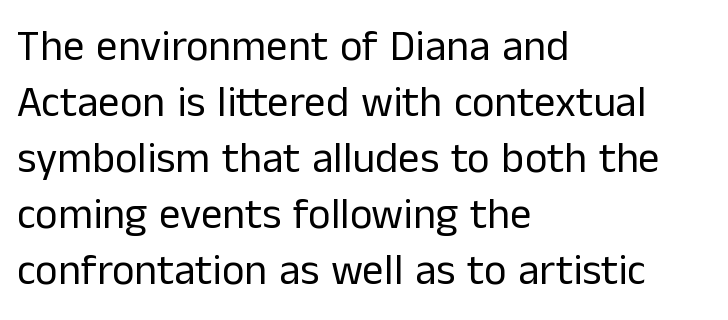
Q: Is the text bold? A: No.
Q: Is the text italic (slanted)? A: No, it is upright.
Q: Is the typeface a serif or a sans-serif typeface? A: Sans-serif.
Q: Is the text underlined? A: No.
Q: How is the paragraph aligned? A: Left-aligned.
Q: Is the spacing between letters normal or unusually wide? A: Normal.
Q: Is the spacing between lines tight, normal or loose? A: Normal.
Q: Width (condensed, normal, or wide)? A: Normal.
Q: Stroke contrast? A: Low.
Q: x-height? A: Medium.
Q: Monospaced? A: No.
